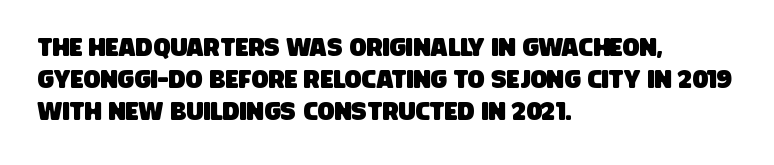
Q: Is the text underlined? A: No.
Q: How is the paragraph aligned? A: Left-aligned.
Q: Is the spacing between letters normal or unusually wide? A: Normal.
Q: Is the spacing between lines tight, normal or loose? A: Normal.
